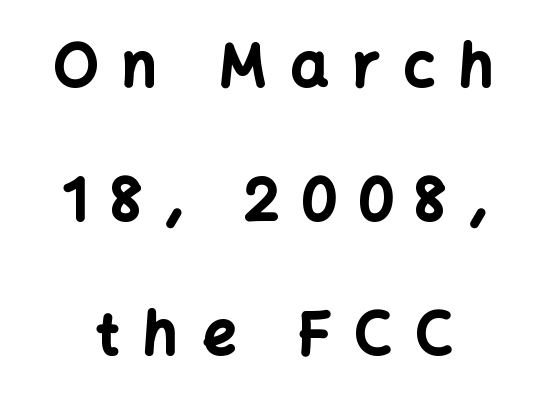
Q: Is the text bold? A: Yes.
Q: Is the text italic (slanted)? A: No, it is upright.
Q: Is the typeface a serif or a sans-serif typeface? A: Sans-serif.
Q: Is the text underlined? A: No.
Q: How is the paragraph aligned? A: Centered.
Q: Is the spacing between letters normal or unusually wide? A: Unusually wide.
Q: Is the spacing between lines tight, normal or loose? A: Loose.
Q: Width (condensed, normal, or wide)? A: Normal.
Q: Stroke contrast? A: Low.
Q: x-height? A: Medium.
Q: Monospaced? A: No.
